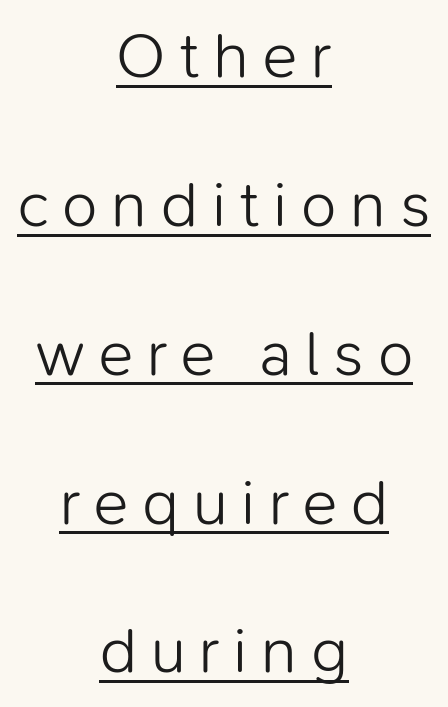
Font category for this specimen: sans-serif. Check the space under the baseline: a stroke is drawn there. In terms of letterspacing, this is a distinctly airy, spread setting. The vertical gap from one line to the next is large. Style check: upright.
